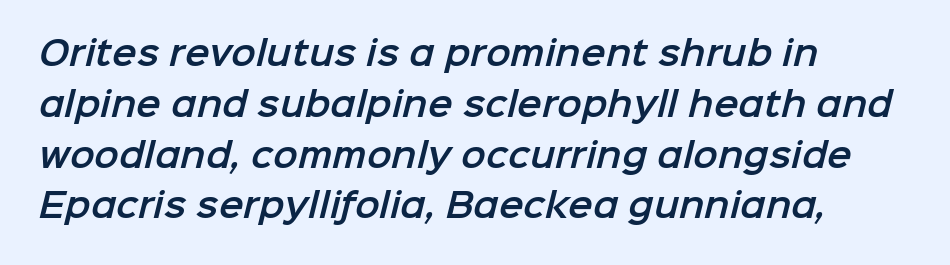
The paragraph has a hard left edge and a soft right edge. Descenders hang freely into open space. Nothing unusual about the tracking: characters are spaced as the font intends. Vertically, the passage feels balanced, rows spaced as you'd expect. Unlike a traditional serif, this face leaves its strokes unadorned. The passage shown is typed in a proportional face where columns would drift.
